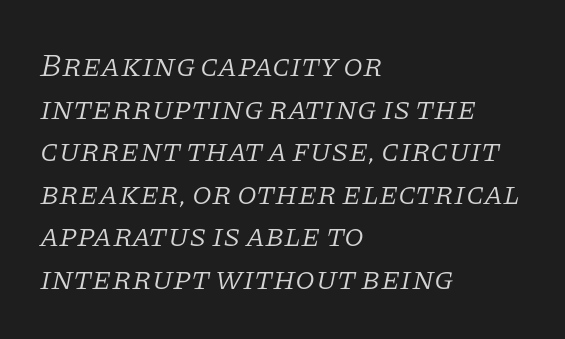
Q: Is the text bold? A: No.
Q: Is the text italic (slanted)? A: Yes, it leans right by about 11 degrees.
Q: Is the typeface a serif or a sans-serif typeface? A: Serif.
Q: Is the text underlined? A: No.
Q: How is the paragraph aligned? A: Left-aligned.
Q: Is the spacing between letters normal or unusually wide? A: Normal.
Q: Is the spacing between lines tight, normal or loose? A: Normal.
Q: Width (condensed, normal, or wide)? A: Normal.
Q: Stroke contrast? A: Low.
Q: x-height? A: Large.
Q: Monospaced? A: No.
